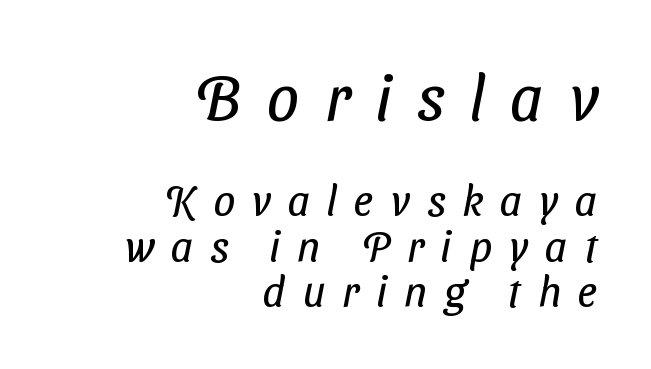
{"serif": "no", "bold": "no", "weight": "regular", "width": "condensed", "stroke_contrast": "low", "x_height": "medium", "monospaced": "no", "underline": "no", "align": "right", "line_spacing": "tight", "line_spacing_ratio": 1.05, "letter_spacing": "wide", "letter_spacing_em": 0.4, "larger_block": "first", "size_ratio": 1.49, "glyph_px": 64}
